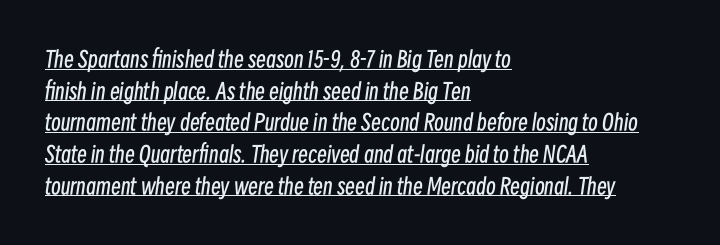
{"italic": "yes", "lean": "right", "slant_degrees": 8, "bold": "no", "underline": "yes", "align": "left", "line_spacing": "normal", "line_spacing_ratio": 1.44, "letter_spacing": "normal", "letter_spacing_em": 0.0, "glyph_px": 22}
